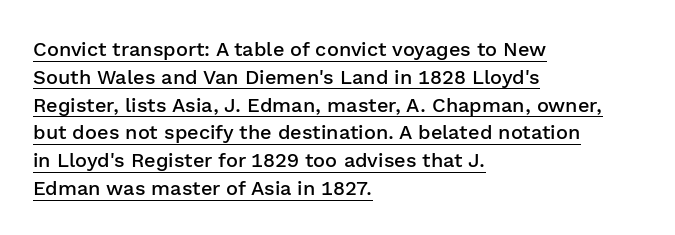
Q: Is the text bold? A: Semi-bold.
Q: Is the text italic (slanted)? A: No, it is upright.
Q: Is the text underlined? A: Yes.
Q: How is the paragraph aligned? A: Left-aligned.
Q: Is the spacing between letters normal or unusually wide? A: Normal.
Q: Is the spacing between lines tight, normal or loose? A: Normal.
